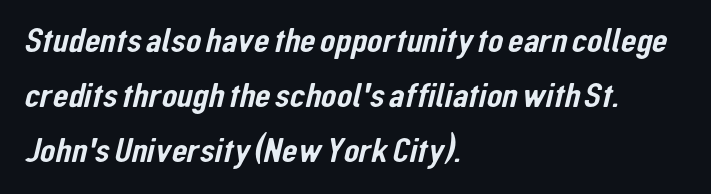
Q: Is the typeface a serif or a sans-serif typeface? A: Sans-serif.
Q: Is the text underlined? A: No.
Q: How is the paragraph aligned? A: Left-aligned.
Q: Is the spacing between letters normal or unusually wide? A: Normal.
Q: Is the spacing between lines tight, normal or loose? A: Normal.
Q: Width (condensed, normal, or wide)? A: Condensed.
Q: Stroke contrast? A: Low.
Q: x-height? A: Medium.
Q: Monospaced? A: No.
